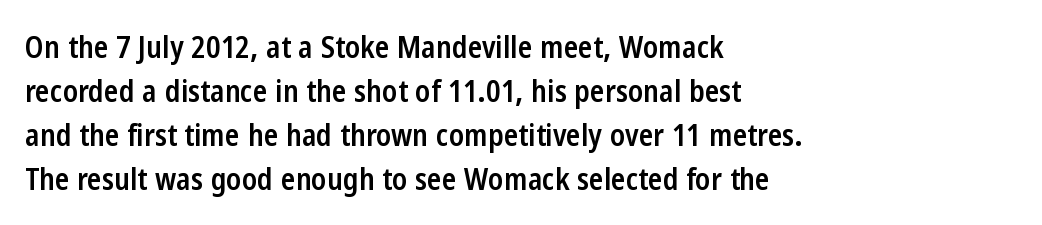
In CSS terms this would be text-align: left. This sample has the flowing, uneven cadence of proportional lettering. The font's upright variant was chosen for this text. One glance says typical: line gaps are just what's usual. Typesetter's note: demi weight, one step under bold. Characters follow at the spacing the type designer built in.
